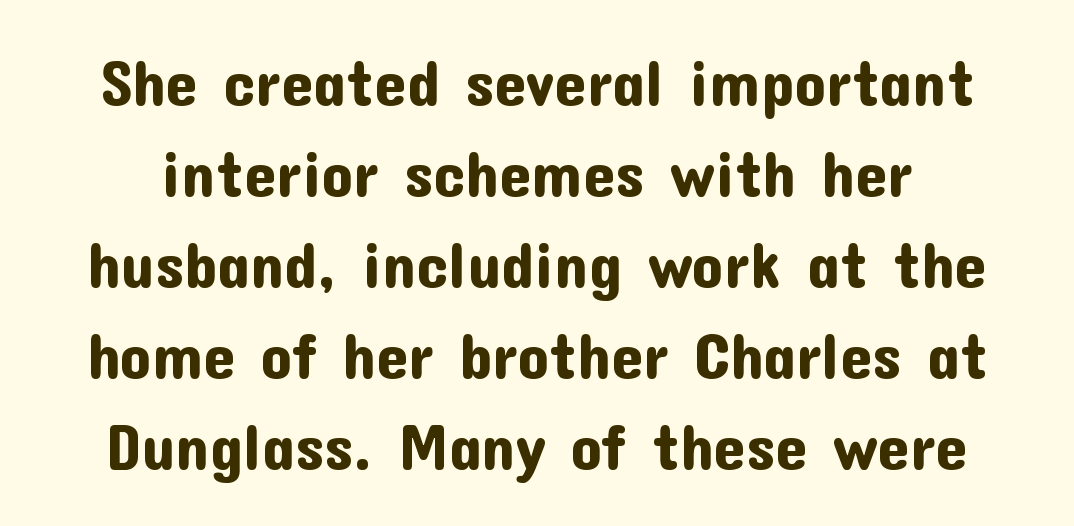
The image shows 64 px sans-serif type, upright; set normal line spacing (1.42x), normal letter spacing, not underlined; low stroke contrast and a medium x-height.
